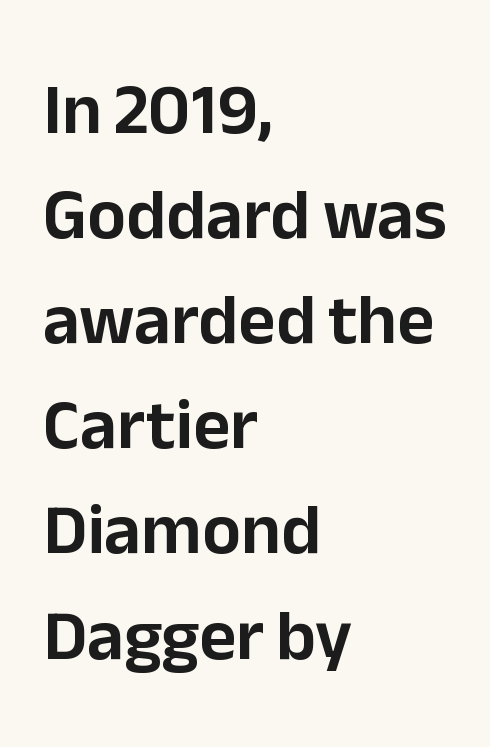
Posture: upright roman. In terms of letterspacing, this is plain default setting. The glyphs in this specimen are sans serif. Varying glyph widths throughout — classic text-font behaviour.
